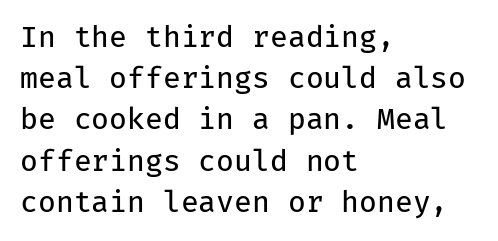
The image shows 29 px regular-weight sans-serif type, upright, monospaced; set left-aligned, normal line spacing (1.42x), normal letter spacing, not underlined; low stroke contrast and a medium x-height.
